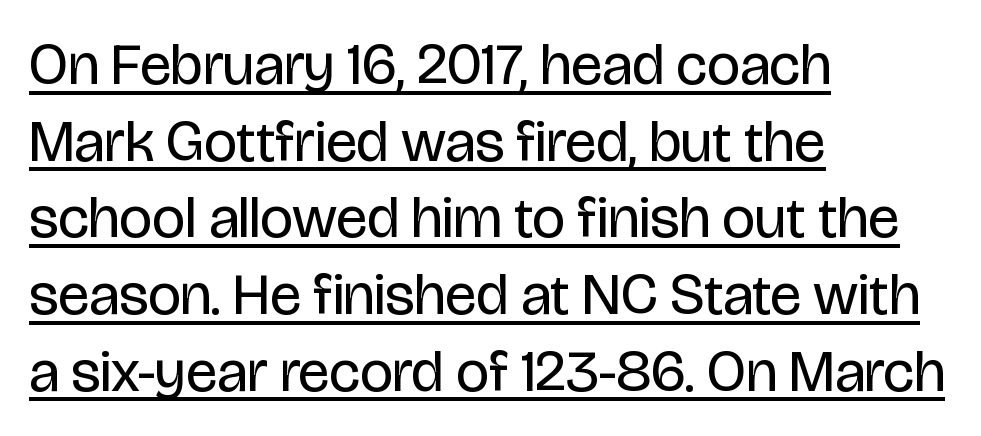
{"serif": "no", "italic": "no", "bold": "no", "weight": "regular", "width": "condensed", "stroke_contrast": "low", "x_height": "large", "monospaced": "no", "underline": "yes", "align": "left", "line_spacing": "normal", "line_spacing_ratio": 1.3, "letter_spacing": "normal", "letter_spacing_em": 0.0, "glyph_px": 59}
